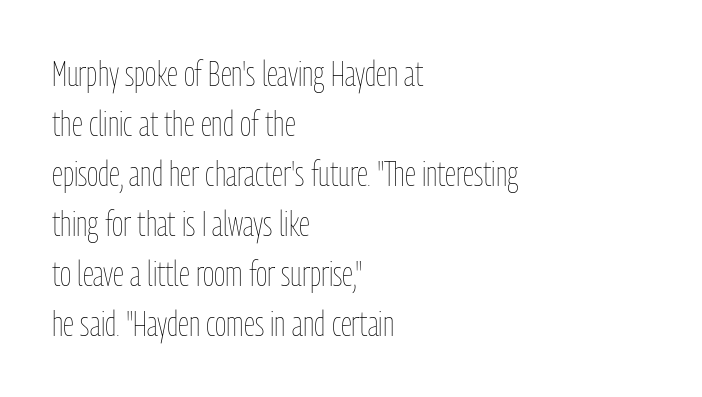
{"italic": "no", "bold": "no", "weight": "thin", "width": "condensed", "stroke_contrast": "low", "x_height": "medium", "monospaced": "no", "underline": "no", "align": "left", "line_spacing": "normal", "line_spacing_ratio": 1.43, "letter_spacing": "normal", "letter_spacing_em": 0.0, "glyph_px": 35}
